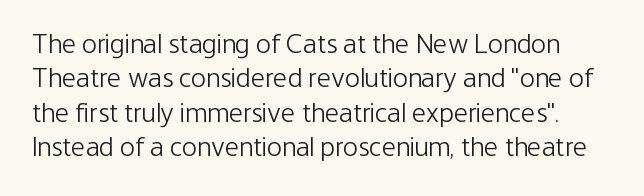
The image shows 28 px light, condensed sans-serif type, upright; set line spacing 1.23x, normal letter spacing, not underlined; low stroke contrast and a medium x-height.
